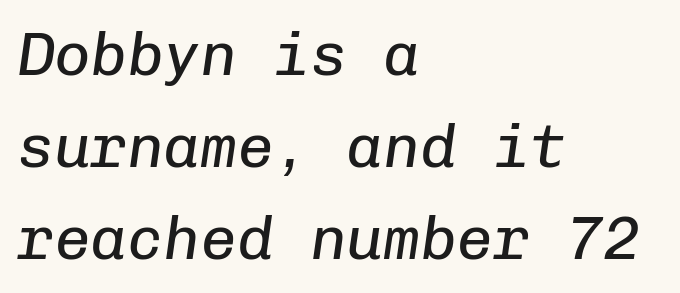
The rendering uses typewriter-style spacing with identical character cells. The lines in this sample share a left origin and differ only in where they stop. This reads as an unemphasized weight, regular at the heaviest. A typesetter would mark this as italic. Tracking value appears to be zero — textbook default spacing. Descenders are the only things crossing below the line.
